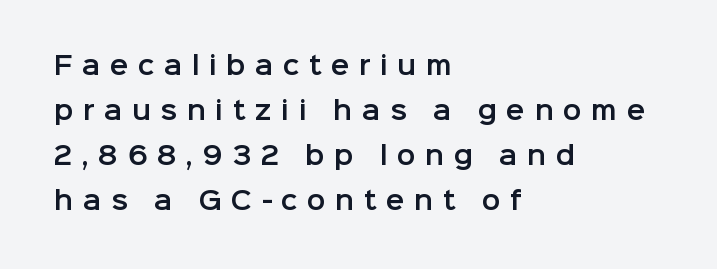
{"italic": "no", "underline": "no", "align": "left", "line_spacing_ratio": 1.8, "letter_spacing": "wide", "letter_spacing_em": 0.37, "glyph_px": 25}
